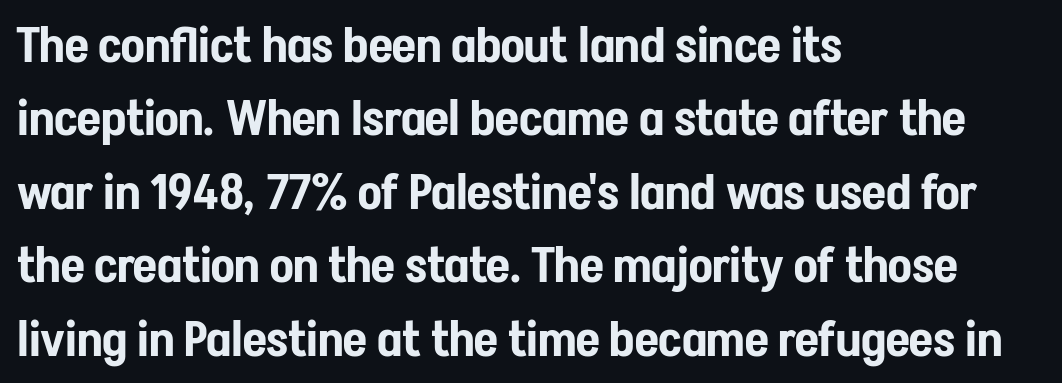
Q: Is the text italic (slanted)? A: No, it is upright.
Q: Is the typeface a serif or a sans-serif typeface? A: Sans-serif.
Q: Is the text underlined? A: No.
Q: How is the paragraph aligned? A: Left-aligned.
Q: Is the spacing between letters normal or unusually wide? A: Normal.
Q: Is the spacing between lines tight, normal or loose? A: Normal.
Q: Width (condensed, normal, or wide)? A: Condensed.
Q: Stroke contrast? A: Low.
Q: x-height? A: Medium.
Q: Monospaced? A: No.
